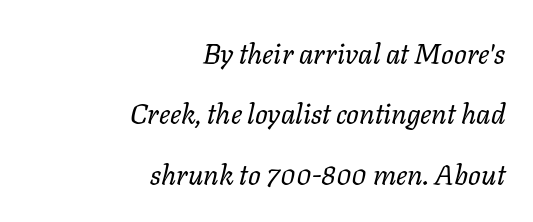
{"italic": "yes", "lean": "right", "slant_degrees": 11, "bold": "no", "weight": "regular", "width": "normal", "stroke_contrast": "low", "x_height": "medium", "monospaced": "no", "underline": "no", "align": "right", "line_spacing": "loose", "line_spacing_ratio": 2.16, "letter_spacing": "normal", "letter_spacing_em": 0.0, "glyph_px": 28}
